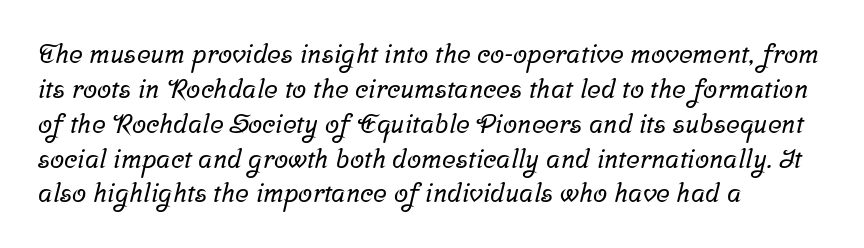
The image shows 26 px text type; set left-aligned, normal line spacing (1.34x), normal letter spacing, not underlined.
